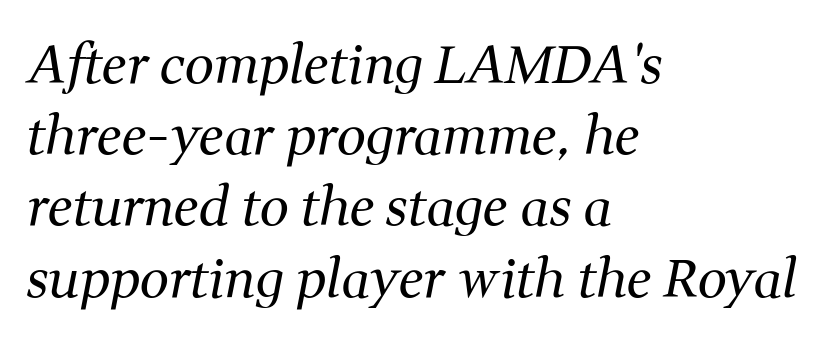
Q: Is the text bold? A: No.
Q: Is the text italic (slanted)? A: Yes, it leans right by about 11 degrees.
Q: Is the typeface a serif or a sans-serif typeface? A: Serif.
Q: Is the text underlined? A: No.
Q: How is the paragraph aligned? A: Left-aligned.
Q: Is the spacing between letters normal or unusually wide? A: Normal.
Q: Is the spacing between lines tight, normal or loose? A: Normal.
Q: Width (condensed, normal, or wide)? A: Normal.
Q: Stroke contrast? A: Medium.
Q: x-height? A: Medium.
Q: Monospaced? A: No.
